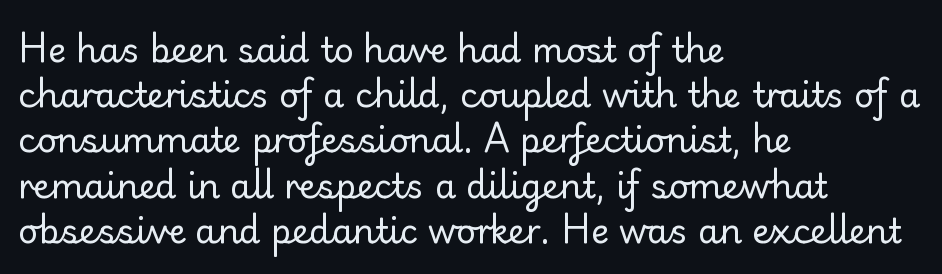
Q: Is the text bold? A: No.
Q: Is the text italic (slanted)? A: No, it is upright.
Q: Is the typeface a serif or a sans-serif typeface? A: Sans-serif.
Q: Is the text underlined? A: No.
Q: How is the paragraph aligned? A: Left-aligned.
Q: Is the spacing between letters normal or unusually wide? A: Normal.
Q: Is the spacing between lines tight, normal or loose? A: Normal.
Q: Width (condensed, normal, or wide)? A: Normal.
Q: Stroke contrast? A: Low.
Q: x-height? A: Small.
Q: Monospaced? A: No.
